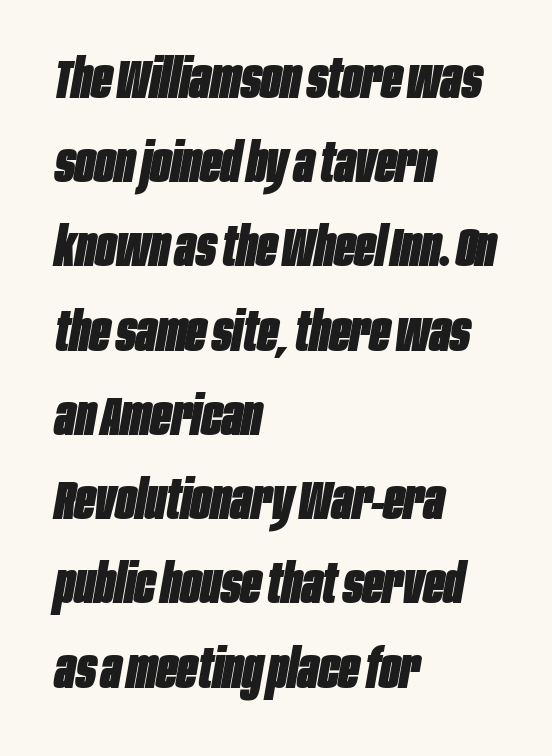
The image shows 54 px heavy, condensed type, italic (leaning right); set left-aligned, normal line spacing (1.56x), normal letter spacing, not underlined; low stroke contrast and a large x-height.
